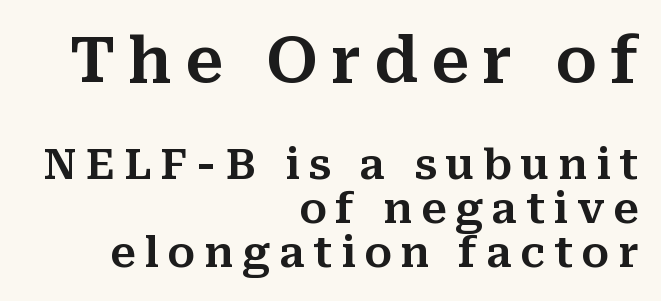
The image shows 63 px serif type, upright; set right-aligned, tight line spacing (1.05x), unusually wide letter spacing (+0.21 em), not underlined; the first (top) block is 1.5x larger; medium stroke contrast and a medium x-height.
